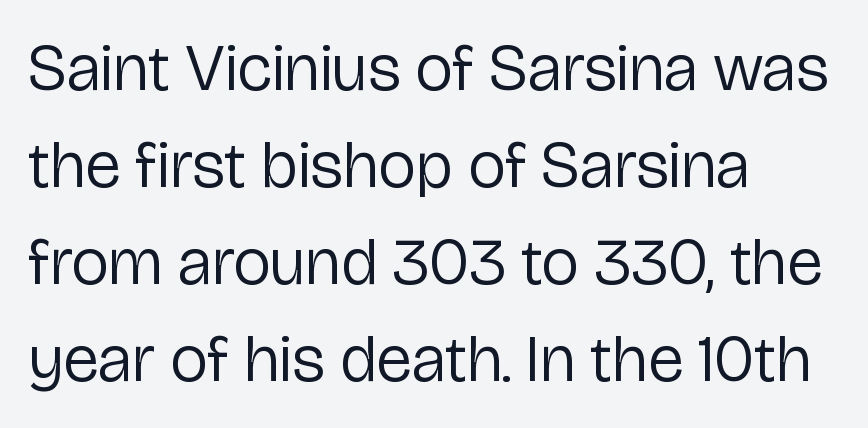
{"serif": "no", "italic": "no", "bold": "no", "weight": "regular", "width": "normal", "stroke_contrast": "low", "x_height": "medium", "monospaced": "no", "underline": "no", "align": "left", "line_spacing": "normal", "line_spacing_ratio": 1.47, "letter_spacing": "normal", "letter_spacing_em": 0.0, "glyph_px": 66}
